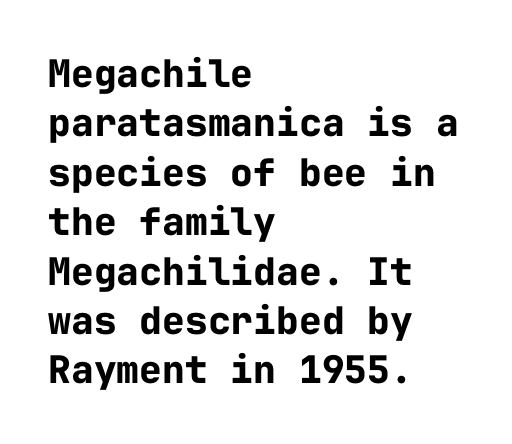
Q: Is the text bold? A: Yes.
Q: Is the text italic (slanted)? A: No, it is upright.
Q: Is the typeface a serif or a sans-serif typeface? A: Sans-serif.
Q: Is the text underlined? A: No.
Q: How is the paragraph aligned? A: Left-aligned.
Q: Is the spacing between letters normal or unusually wide? A: Normal.
Q: Is the spacing between lines tight, normal or loose? A: Normal.
Q: Width (condensed, normal, or wide)? A: Normal.
Q: Stroke contrast? A: Low.
Q: x-height? A: Medium.
Q: Monospaced? A: Yes.
